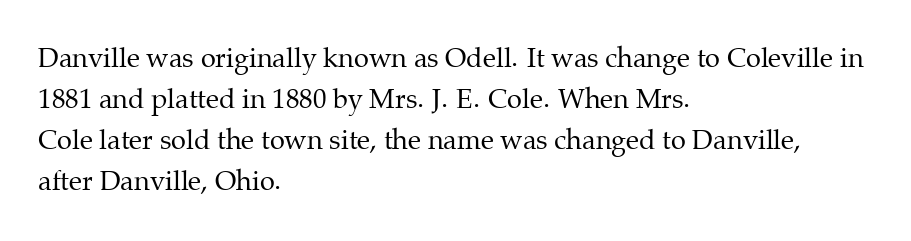
Q: Is the text bold? A: No.
Q: Is the text italic (slanted)? A: No, it is upright.
Q: Is the text underlined? A: No.
Q: How is the paragraph aligned? A: Left-aligned.
Q: Is the spacing between letters normal or unusually wide? A: Normal.
Q: Is the spacing between lines tight, normal or loose? A: Normal.
